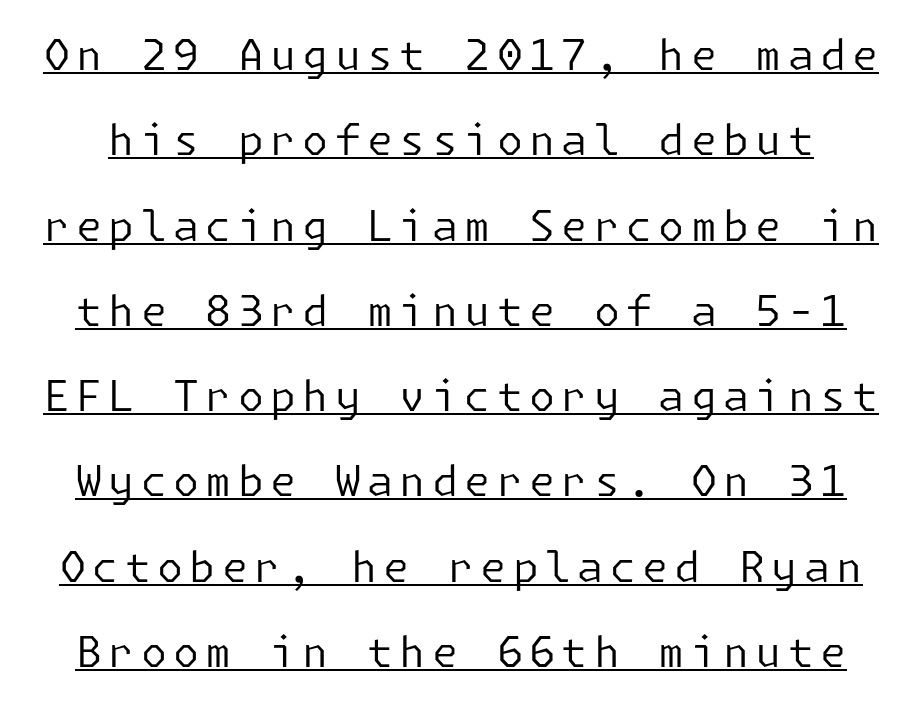
{"serif": "no", "italic": "no", "bold": "no", "weight": "regular", "width": "normal", "stroke_contrast": "low", "x_height": "medium", "underline": "yes", "line_spacing": "loose", "line_spacing_ratio": 2.03, "glyph_px": 42}
